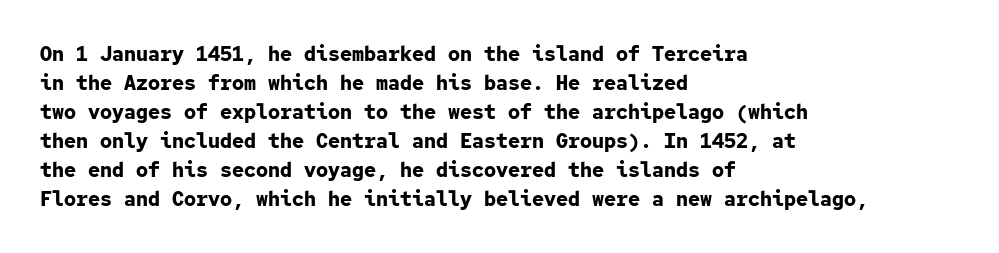
{"italic": "no", "bold": "yes", "underline": "no", "align": "left", "line_spacing": "normal", "line_spacing_ratio": 1.45, "letter_spacing": "normal", "letter_spacing_em": 0.0, "glyph_px": 20}
